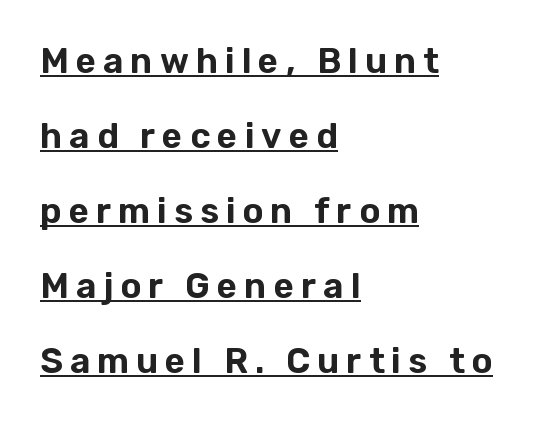
{"serif": "no", "italic": "no", "width": "normal", "stroke_contrast": "low", "x_height": "medium", "monospaced": "no", "underline": "yes", "align": "left", "line_spacing": "loose", "line_spacing_ratio": 2.14, "letter_spacing": "wide", "letter_spacing_em": 0.2, "glyph_px": 35}
